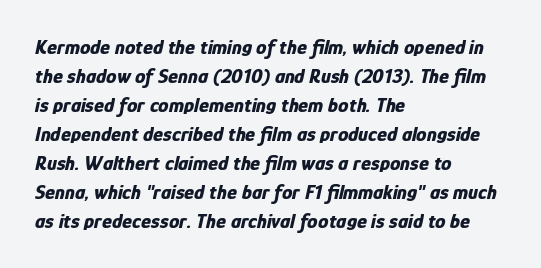
The sample has been set heavy, in full bold. Standard letterfit; no display-style spreading of the glyphs. This is oblique type, the kind used for emphasis or titles. Beneath every word, the page is bare. The passage shown stacks its lines at a standard gap.
